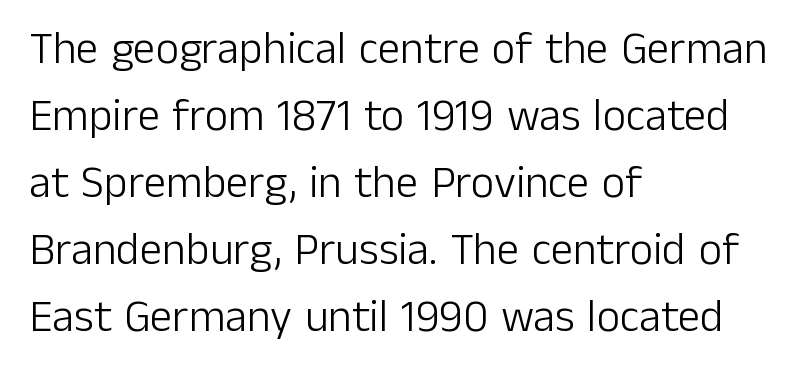
The image shows 45 px light sans-serif type, upright; set left-aligned, normal line spacing (1.49x), normal letter spacing, not underlined; low stroke contrast and a medium x-height.
